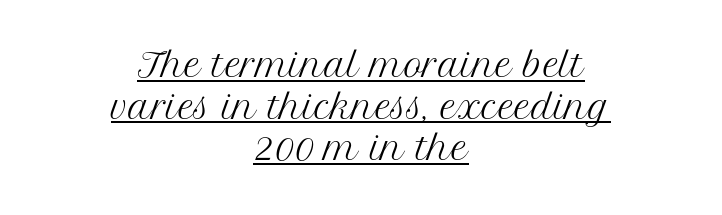
Q: Is the text bold? A: No.
Q: Is the text italic (slanted)? A: Yes.
Q: Is the text underlined? A: Yes.
Q: How is the paragraph aligned? A: Centered.
Q: Is the spacing between letters normal or unusually wide? A: Normal.
Q: Is the spacing between lines tight, normal or loose? A: Normal.
Q: Width (condensed, normal, or wide)? A: Normal.
Q: Stroke contrast? A: Medium.
Q: x-height? A: Medium.
Q: Monospaced? A: No.
